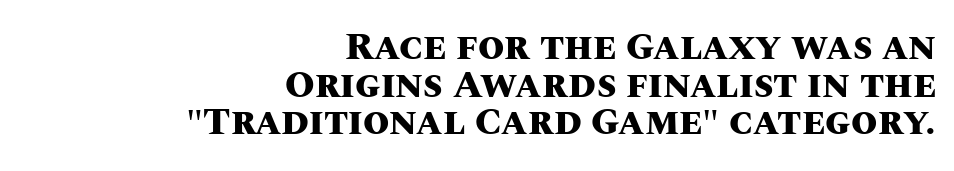
Tall strokes in this sample are plumb rather than angled. Caption: standard tracking, unaltered. The strokes are fattened all the way to bold. The text block is weighted toward the right margin, trailing off unevenly leftward. Has an underline been added? It has not. A typesetter would call this proportional, since set widths differ per character.
